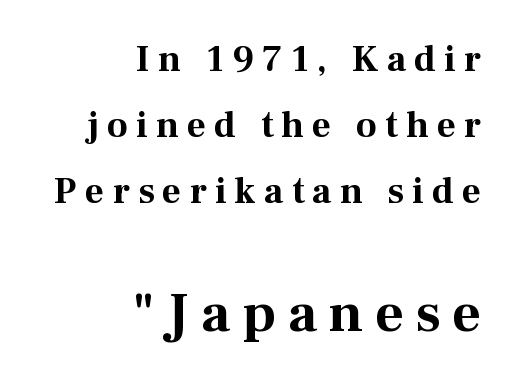
The image shows 55 px bold serif type, upright; set right-aligned, line spacing 1.79x, unusually wide letter spacing (+0.22 em), not underlined; the second (bottom) block is 1.49x larger; medium stroke contrast and a medium x-height.
